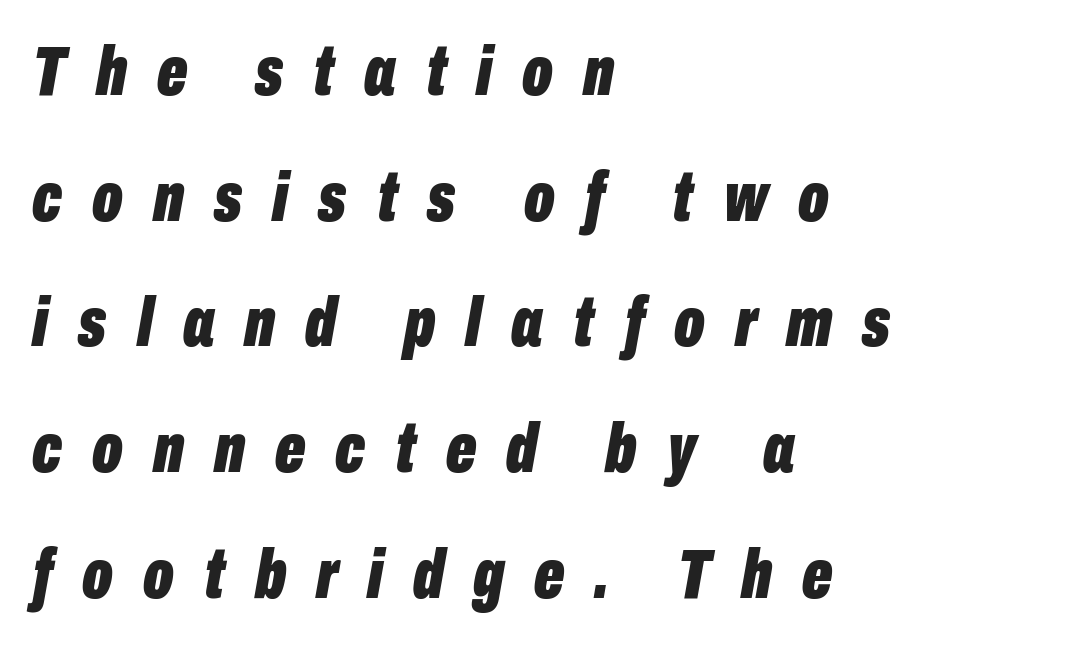
The image shows 71 px bold, condensed type, italic (leaning right); set left-aligned, line spacing 1.77x, unusually wide letter spacing (+0.42 em), not underlined; low stroke contrast and a medium x-height.
